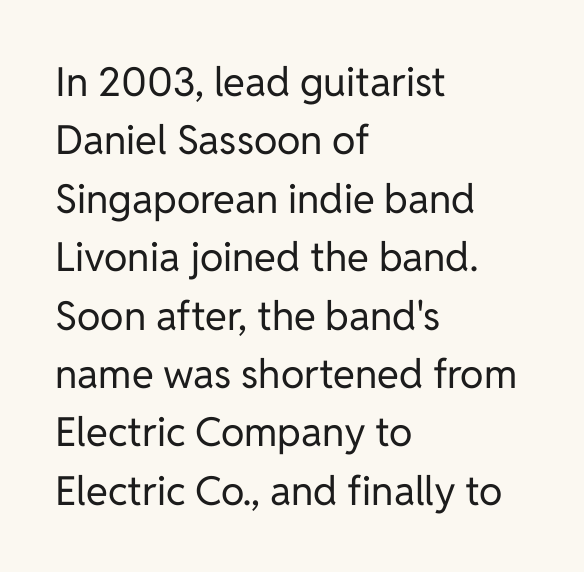
The image shows 40 px regular-weight sans-serif type, upright; set left-aligned, normal line spacing (1.46x), normal letter spacing, not underlined; low stroke contrast and a medium x-height.
